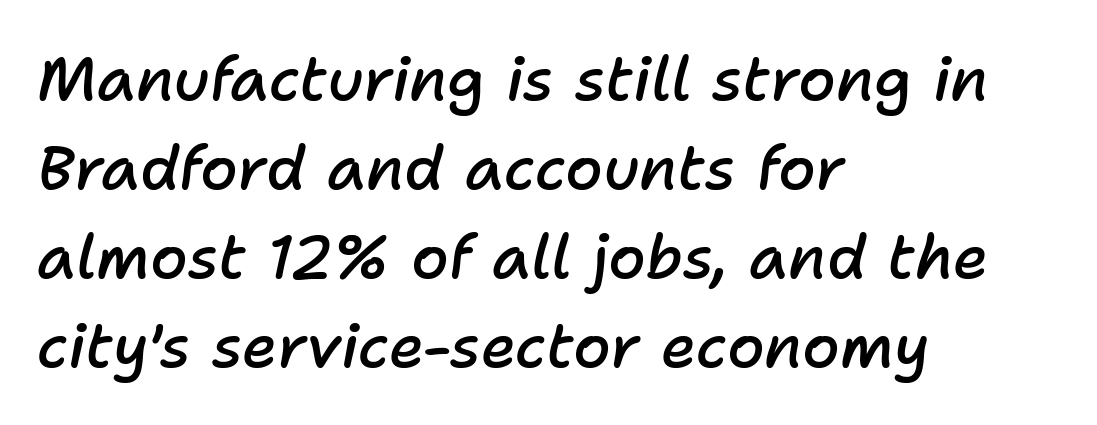
The image shows 61 px semibold type, italic (leaning right); set left-aligned, normal line spacing (1.46x), normal letter spacing, not underlined; low stroke contrast and a medium x-height.
